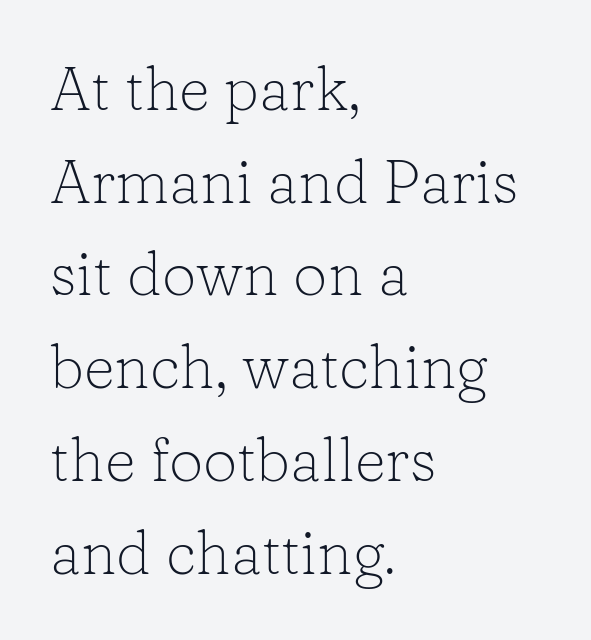
{"serif": "yes", "italic": "no", "bold": "no", "weight": "light", "width": "normal", "stroke_contrast": "low", "x_height": "medium", "monospaced": "no", "underline": "no", "align": "left", "line_spacing": "normal", "line_spacing_ratio": 1.52, "letter_spacing": "normal", "letter_spacing_em": 0.0, "glyph_px": 61}
